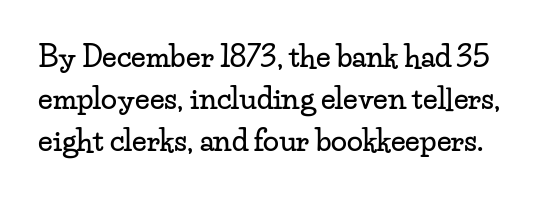
Spacing verdict: proportional, widths tailored to each character. Do the letters lean? They stand straight. Inter-character spacing is left at the font's built-in metrics. The line-height multiplier appears to be the usual default. This rendering employs a face with finishing strokes, i.e., a serif. Plain, unruled lines of type.
